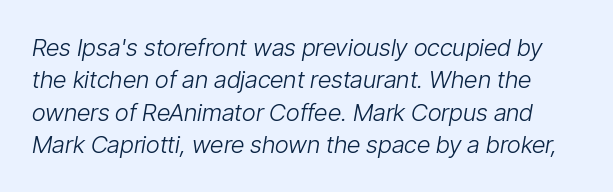
{"italic": "yes", "lean": "right", "slant_degrees": 9, "bold": "no", "underline": "no", "line_spacing": "normal", "line_spacing_ratio": 1.35, "letter_spacing": "normal", "letter_spacing_em": 0.0, "glyph_px": 24}
